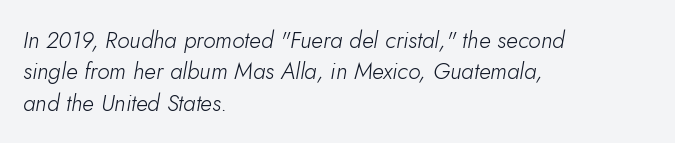
The passage shown is not bold in any degree. The face used here is rendered with its standard letterfit. Would a proofreader flag this as italicized? Yes. What's the leading like? Ordinary, nothing unusual. One-word summary of the alignment: left. Plain, unruled lines of type.
